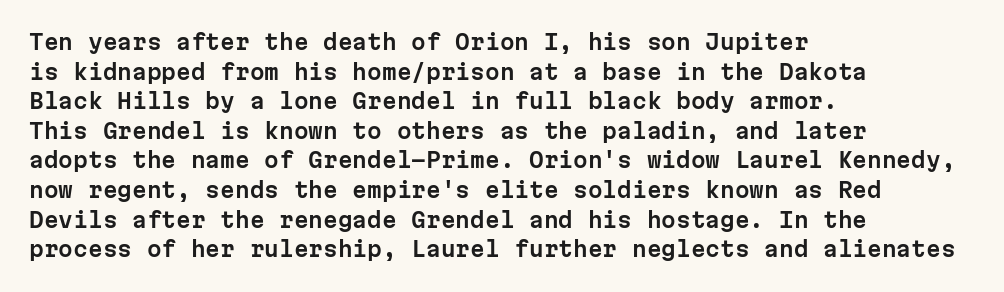
{"italic": "no", "underline": "no", "align": "left", "line_spacing": "normal", "line_spacing_ratio": 1.41, "letter_spacing": "normal", "letter_spacing_em": 0.0, "glyph_px": 21}
